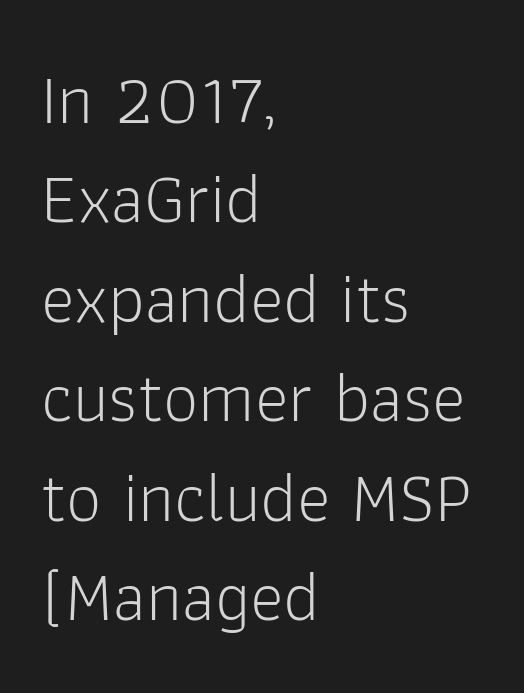
Q: Is the text bold? A: No.
Q: Is the text italic (slanted)? A: No, it is upright.
Q: Is the typeface a serif or a sans-serif typeface? A: Sans-serif.
Q: Is the text underlined? A: No.
Q: How is the paragraph aligned? A: Left-aligned.
Q: Is the spacing between letters normal or unusually wide? A: Normal.
Q: Is the spacing between lines tight, normal or loose? A: Normal.
Q: Width (condensed, normal, or wide)? A: Normal.
Q: Stroke contrast? A: Low.
Q: x-height? A: Medium.
Q: Monospaced? A: No.
